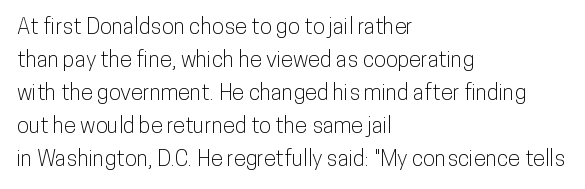
The image shows 22 px text type, upright; set left-aligned, normal line spacing (1.5x), normal letter spacing, not underlined.
